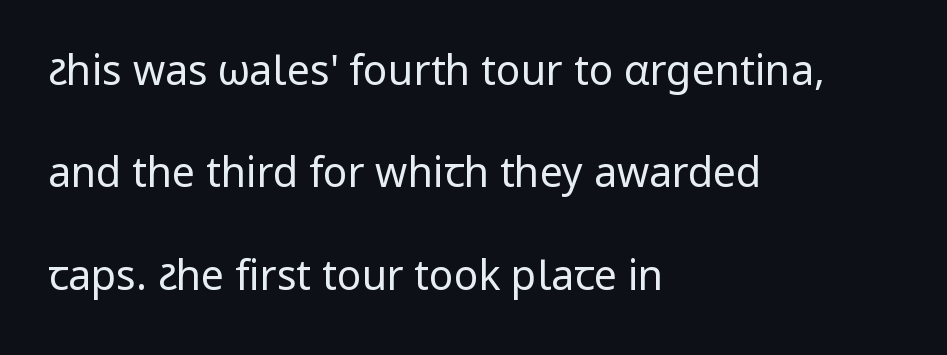
The image shows 41 px regular-weight sans-serif type, upright; set left-aligned, loose line spacing (2.5x), normal letter spacing, not underlined; low stroke contrast and a medium x-height.
